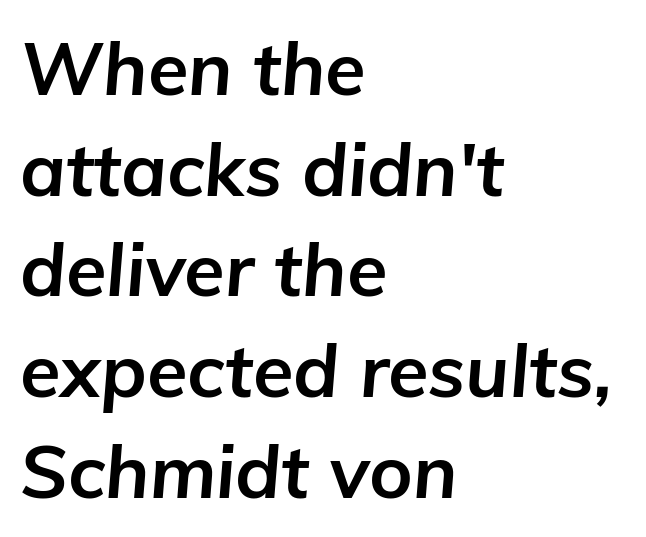
Check under the words: just untouched page. A typesetter would mark this as italic. Does the weight exceed regular? Yes, all the way to bold. The block of text has a typical density, with ordinary space between rows.
